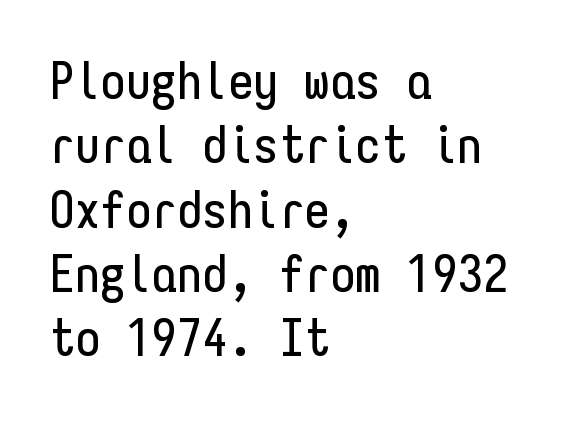
Q: Is the text italic (slanted)? A: No, it is upright.
Q: Is the typeface a serif or a sans-serif typeface? A: Sans-serif.
Q: Is the text underlined? A: No.
Q: How is the paragraph aligned? A: Left-aligned.
Q: Is the spacing between letters normal or unusually wide? A: Normal.
Q: Is the spacing between lines tight, normal or loose? A: Normal.
Q: Width (condensed, normal, or wide)? A: Condensed.
Q: Stroke contrast? A: Low.
Q: x-height? A: Medium.
Q: Monospaced? A: Yes.
